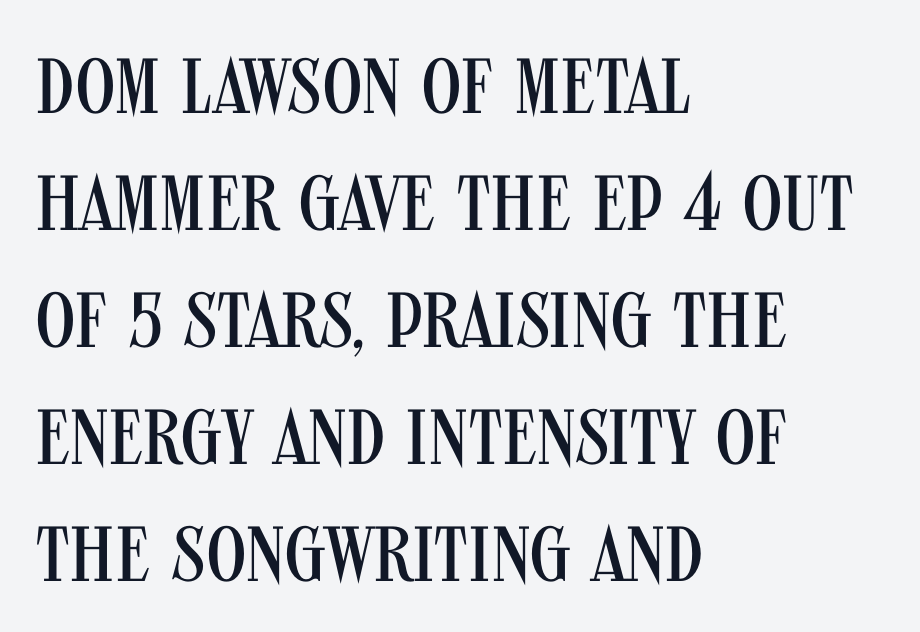
Q: Is the text bold? A: No.
Q: Is the text italic (slanted)? A: No, it is upright.
Q: Is the typeface a serif or a sans-serif typeface? A: Sans-serif.
Q: Is the text underlined? A: No.
Q: How is the paragraph aligned? A: Left-aligned.
Q: Is the spacing between letters normal or unusually wide? A: Normal.
Q: Is the spacing between lines tight, normal or loose? A: Normal.
Q: Width (condensed, normal, or wide)? A: Condensed.
Q: Stroke contrast? A: Medium.
Q: x-height? A: Large.
Q: Monospaced? A: No.
